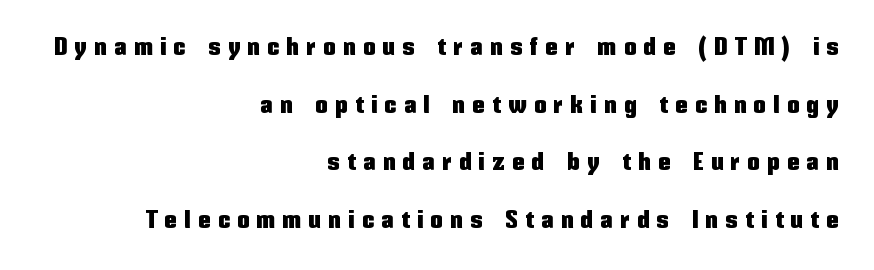
The image shows 24 px text type, upright; set right-aligned, loose line spacing (2.4x), unusually wide letter spacing (+0.33 em), not underlined.
